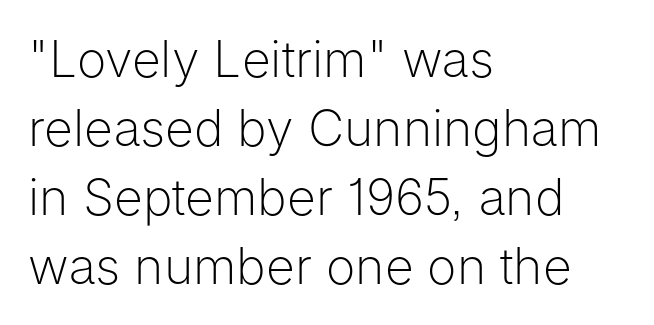
{"serif": "no", "italic": "no", "bold": "no", "weight": "light", "width": "normal", "stroke_contrast": "low", "x_height": "medium", "monospaced": "no", "underline": "no", "align": "left", "line_spacing": "normal", "line_spacing_ratio": 1.38, "letter_spacing": "normal", "letter_spacing_em": 0.0, "glyph_px": 50}
